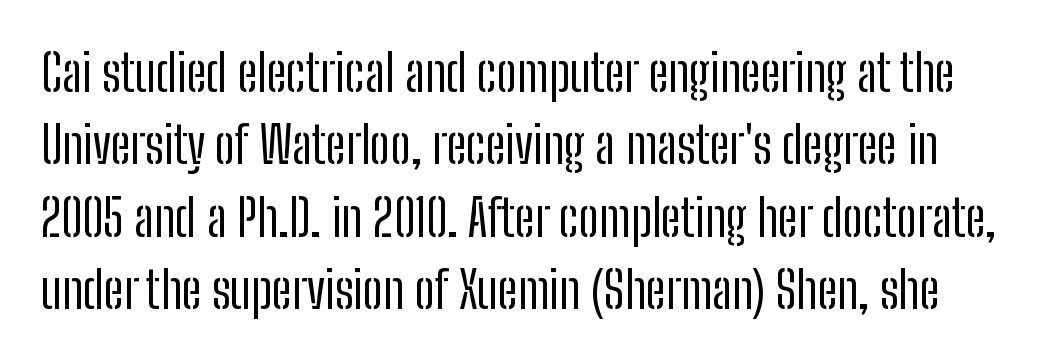
{"serif": "no", "italic": "no", "bold": "no", "weight": "regular", "width": "condensed", "stroke_contrast": "low", "x_height": "medium", "monospaced": "no", "underline": "no", "line_spacing": "normal", "line_spacing_ratio": 1.42, "letter_spacing": "normal", "letter_spacing_em": 0.0, "glyph_px": 51}
